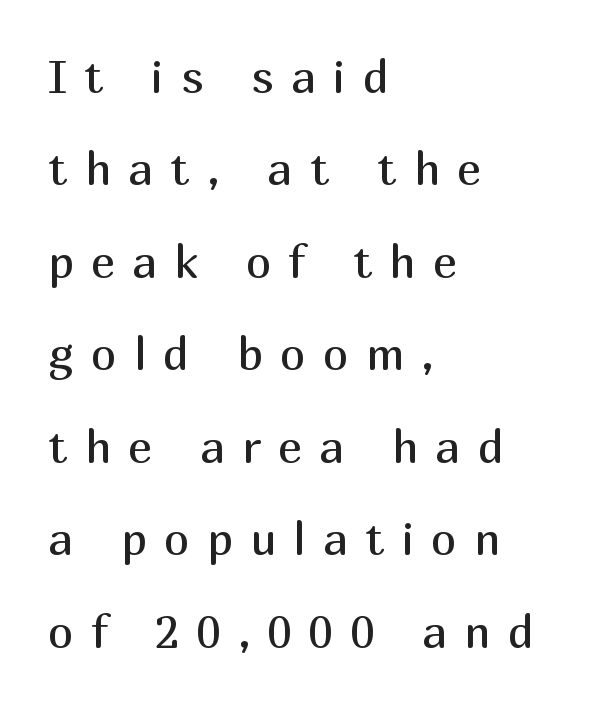
These lines stand farther apart than default settings would place them. A typesetter would call this heavily tracked-out type. Is this a fixed-width face? No — the glyphs have proportional, varying widths. Unmarked baselines from the first word to the last. This sample uses an upright cut, with every glyph sitting square on the baseline.
